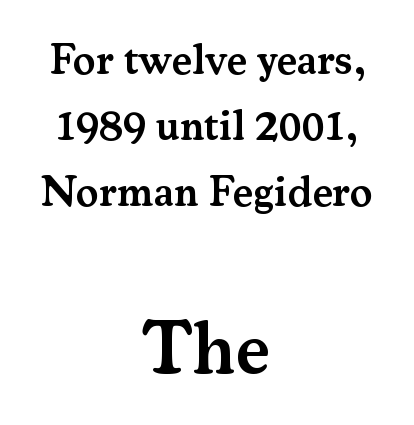
Q: Is the text bold? A: Semi-bold.
Q: Is the text italic (slanted)? A: No, it is upright.
Q: Is the typeface a serif or a sans-serif typeface? A: Serif.
Q: Is the text underlined? A: No.
Q: How is the paragraph aligned? A: Centered.
Q: Is the spacing between letters normal or unusually wide? A: Normal.
Q: Is the spacing between lines tight, normal or loose? A: Normal.
Q: Which block of text is set in a larger size, the first (top) or the second (bottom)? A: The second (bottom) one.
Q: Width (condensed, normal, or wide)? A: Normal.
Q: Stroke contrast? A: Medium.
Q: x-height? A: Small.
Q: Monospaced? A: No.
